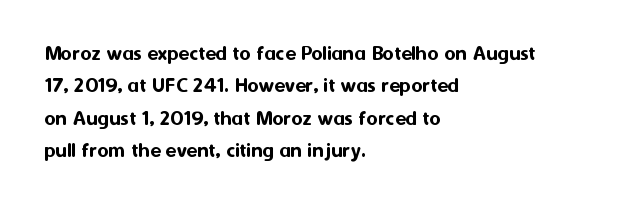
{"italic": "no", "underline": "no", "align": "left", "line_spacing": "normal", "line_spacing_ratio": 1.47, "letter_spacing": "normal", "letter_spacing_em": 0.0, "glyph_px": 22}
